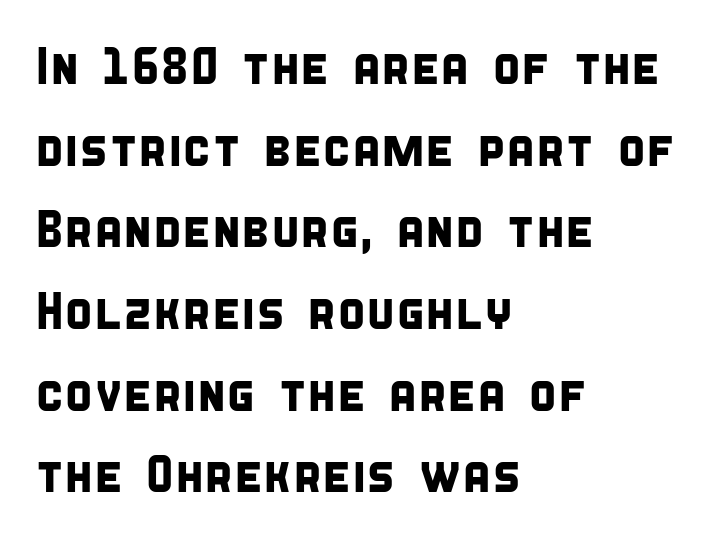
Q: Is the typeface a serif or a sans-serif typeface? A: Sans-serif.
Q: Is the text underlined? A: No.
Q: How is the paragraph aligned? A: Left-aligned.
Q: Is the spacing between letters normal or unusually wide? A: Normal.
Q: Is the spacing between lines tight, normal or loose? A: Normal.
Q: Width (condensed, normal, or wide)? A: Condensed.
Q: Stroke contrast? A: Low.
Q: x-height? A: Large.
Q: Monospaced? A: No.
